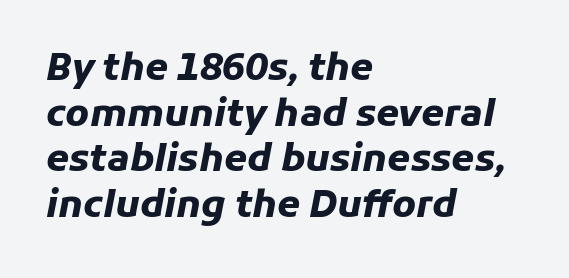
Q: Is the text bold? A: Yes.
Q: Is the text italic (slanted)? A: Yes, it leans right by about 11 degrees.
Q: Is the text underlined? A: No.
Q: How is the paragraph aligned? A: Left-aligned.
Q: Is the spacing between letters normal or unusually wide? A: Normal.
Q: Width (condensed, normal, or wide)? A: Normal.
Q: Stroke contrast? A: Low.
Q: x-height? A: Medium.
Q: Monospaced? A: No.
